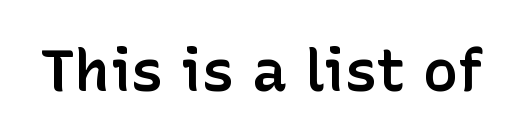
The image shows 59 px semibold sans-serif type, upright; set normal letter spacing, not underlined; low stroke contrast and a medium x-height.
